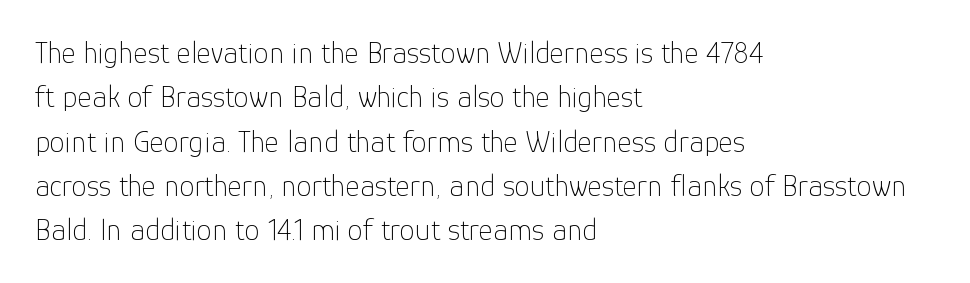
{"serif": "no", "italic": "no", "bold": "no", "weight": "thin", "width": "normal", "stroke_contrast": "low", "x_height": "medium", "monospaced": "no", "underline": "no", "align": "left", "line_spacing": "normal", "line_spacing_ratio": 1.43, "letter_spacing": "normal", "letter_spacing_em": 0.0, "glyph_px": 31}
